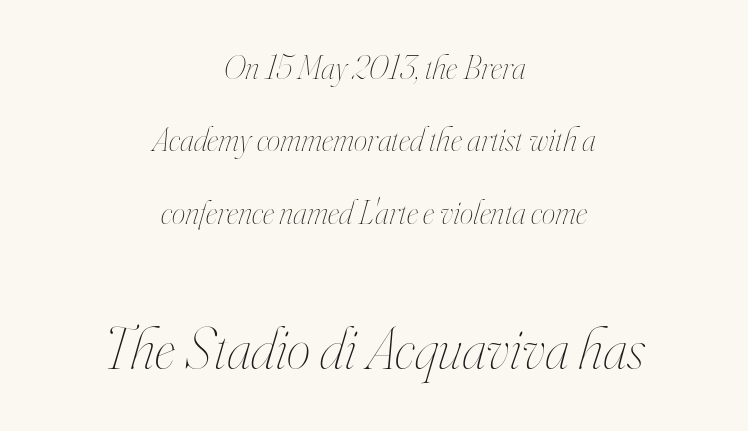
Q: Is the text bold? A: No.
Q: Is the text italic (slanted)? A: Yes, it leans right by about 16 degrees.
Q: Is the text underlined? A: No.
Q: How is the paragraph aligned? A: Centered.
Q: Is the spacing between letters normal or unusually wide? A: Normal.
Q: Is the spacing between lines tight, normal or loose? A: Loose.
Q: Which block of text is set in a larger size, the first (top) or the second (bottom)? A: The second (bottom) one.
Q: Width (condensed, normal, or wide)? A: Condensed.
Q: Stroke contrast? A: High.
Q: x-height? A: Small.
Q: Monospaced? A: No.
